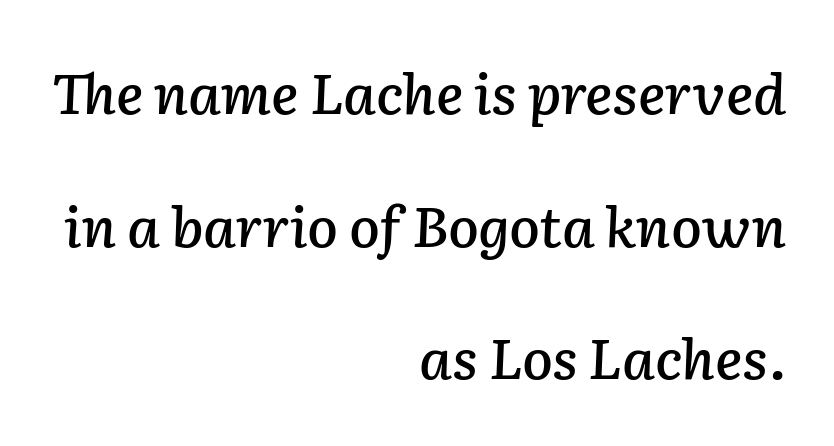
One-word summary of the alignment: right. These lines stand farther apart than default settings would place them. Spacing verdict: proportional, widths tailored to each character. Honestly, the letter spacing is just normal — you wouldn't notice it. The specimen omits any rule beneath the text block's lines. Quick note: italic.
